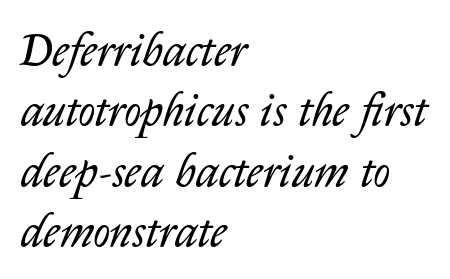
The image shows 46 px regular-weight type, italic (leaning right); set left-aligned, normal line spacing (1.31x), normal letter spacing, not underlined; low stroke contrast and a medium x-height.
